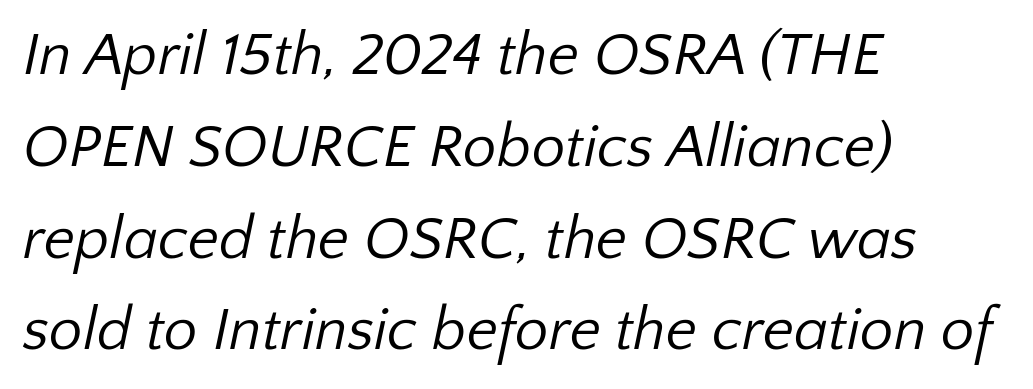
The image shows 60 px regular-weight sans-serif type; set left-aligned, normal line spacing (1.53x), normal letter spacing, not underlined; low stroke contrast and a medium x-height.
